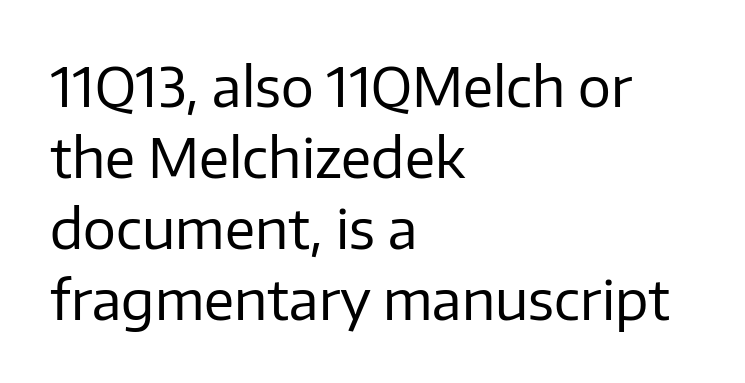
Ascenders rise straight up at ninety degrees. I'd call this a sans setting — the letters go barefoot. Note the varied advance widths — an 'i' is clearly narrower than an 'm'. No extra tracking has been applied to these lines. Letters rest on an invisible, unmarked baseline.
